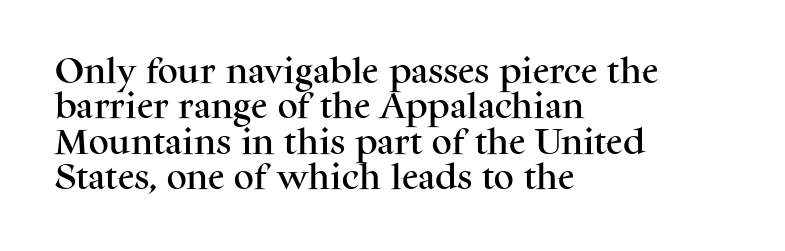
The image shows 28 px serif type, upright; set left-aligned, normal line spacing (1.26x), normal letter spacing, not underlined; medium stroke contrast and a medium x-height.
